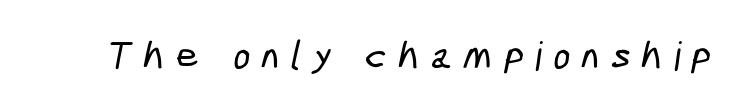
{"serif": "no", "width": "condensed", "stroke_contrast": "low", "x_height": "medium", "monospaced": "no", "underline": "no", "letter_spacing": "wide", "letter_spacing_em": 0.29, "glyph_px": 40}
